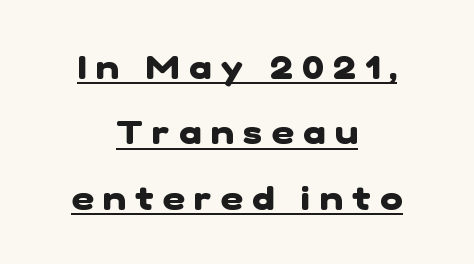
Q: Is the text bold? A: Yes.
Q: Is the typeface a serif or a sans-serif typeface? A: Sans-serif.
Q: Is the text underlined? A: Yes.
Q: How is the paragraph aligned? A: Centered.
Q: Is the spacing between letters normal or unusually wide? A: Unusually wide.
Q: Is the spacing between lines tight, normal or loose? A: Loose.
Q: Width (condensed, normal, or wide)? A: Normal.
Q: Stroke contrast? A: Low.
Q: x-height? A: Medium.
Q: Monospaced? A: No.
